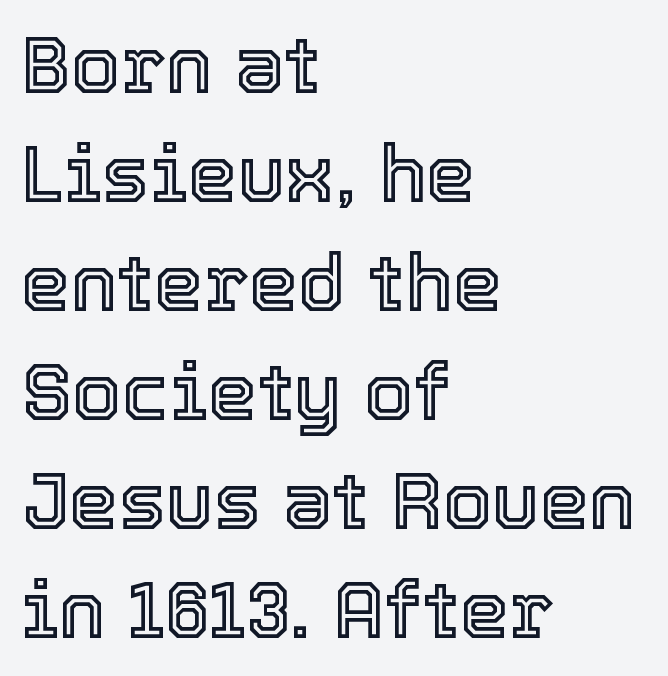
{"italic": "no", "width": "normal", "x_height": "medium", "monospaced": "no", "underline": "no", "align": "left", "line_spacing": "normal", "line_spacing_ratio": 1.38, "letter_spacing": "normal", "letter_spacing_em": 0.0, "glyph_px": 79}
